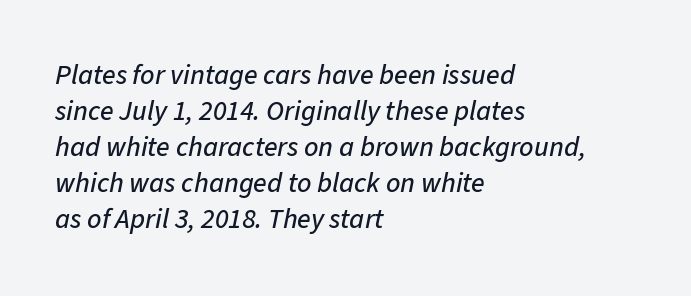
{"italic": "yes", "lean": "right", "slant_degrees": 11, "width": "normal", "stroke_contrast": "low", "x_height": "medium", "monospaced": "no", "underline": "no", "align": "left", "line_spacing": "normal", "line_spacing_ratio": 1.29, "letter_spacing": "normal", "letter_spacing_em": 0.0, "glyph_px": 28}
